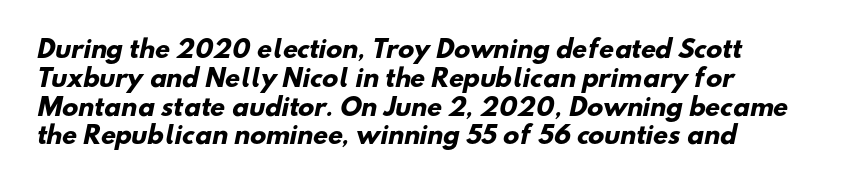
The passage shown has conventional tracking throughout. The face used here has the dense, thick strokes of a bold. The space directly below the letters is spotless.
